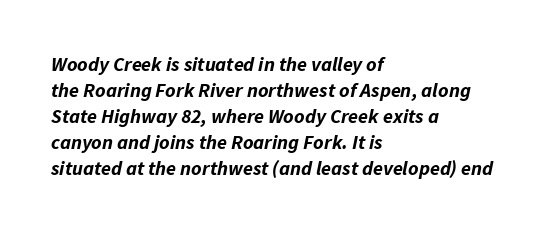
{"italic": "yes", "lean": "right", "slant_degrees": 11, "bold": "yes", "underline": "no", "align": "left", "line_spacing": "normal", "line_spacing_ratio": 1.3, "letter_spacing": "normal", "letter_spacing_em": 0.0, "glyph_px": 20}
